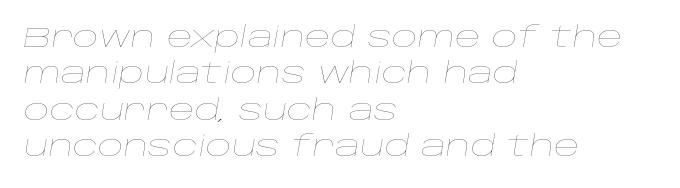
{"italic": "yes", "lean": "right", "slant_degrees": 10, "bold": "no", "weight": "thin", "width": "wide", "stroke_contrast": "low", "x_height": "large", "monospaced": "no", "underline": "no", "align": "left", "line_spacing": "normal", "line_spacing_ratio": 1.3, "letter_spacing": "normal", "letter_spacing_em": 0.0, "glyph_px": 28}
